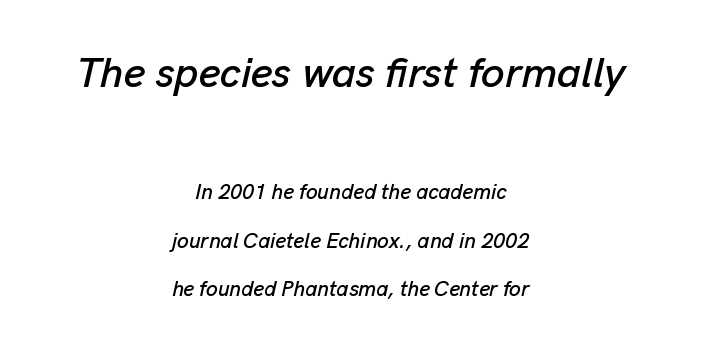
{"italic": "yes", "lean": "right", "slant_degrees": 13, "width": "normal", "stroke_contrast": "low", "x_height": "medium", "monospaced": "no", "underline": "no", "align": "center", "line_spacing": "loose", "line_spacing_ratio": 2.32, "letter_spacing": "normal", "letter_spacing_em": 0.0, "larger_block": "first", "size_ratio": 2.0, "glyph_px": 42}
